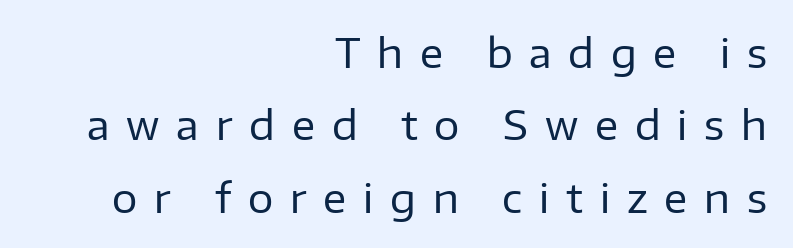
The image shows 40 px regular-weight sans-serif type, upright; set right-aligned, line spacing 1.81x, unusually wide letter spacing (+0.42 em), not underlined; low stroke contrast and a medium x-height.
